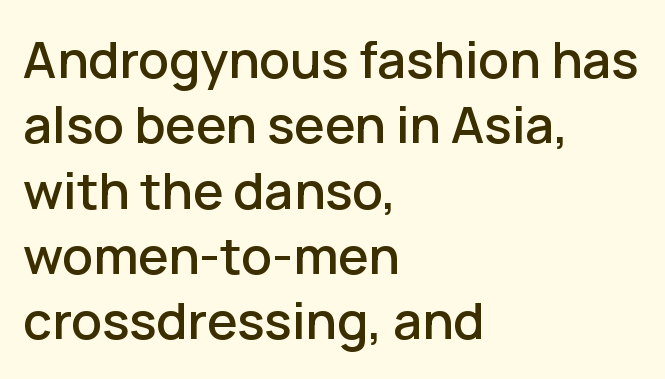
{"serif": "no", "italic": "no", "width": "normal", "stroke_contrast": "low", "x_height": "medium", "monospaced": "no", "underline": "no", "align": "left", "line_spacing": "normal", "line_spacing_ratio": 1.28, "letter_spacing": "normal", "letter_spacing_em": 0.0, "glyph_px": 51}
